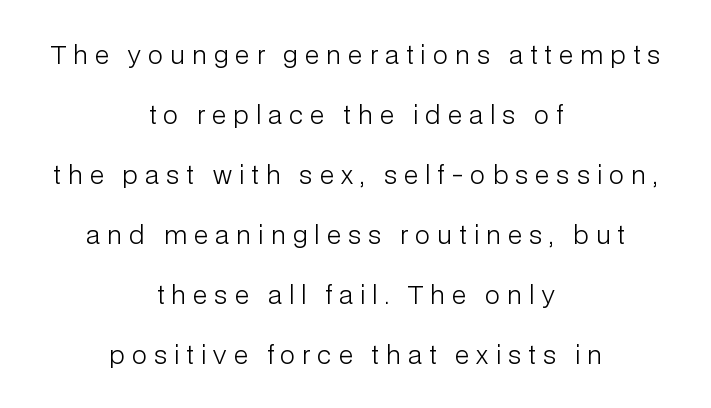
Nope, not italic — everything's standing straight. The words here are not underlined. The leading is generous, giving the passage an open texture. Honestly, the letter spacing is so wide it's the main thing you notice. The paragraph has two soft edges and a firm central axis. Unbolded letterforms with no extra heft.
